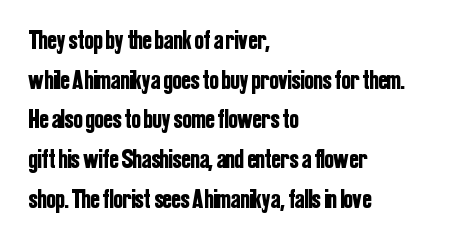
{"italic": "no", "underline": "no", "align": "left", "line_spacing": "normal", "line_spacing_ratio": 1.47, "letter_spacing": "normal", "letter_spacing_em": 0.0, "glyph_px": 27}
